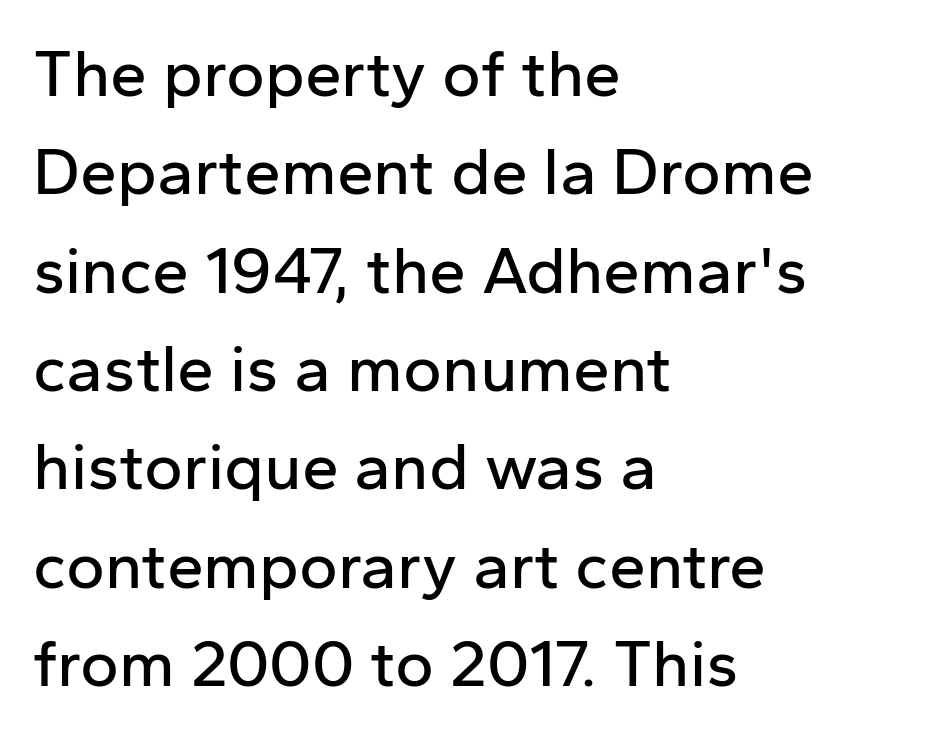
Q: Is the text italic (slanted)? A: No, it is upright.
Q: Is the typeface a serif or a sans-serif typeface? A: Sans-serif.
Q: Is the text underlined? A: No.
Q: How is the paragraph aligned? A: Left-aligned.
Q: Is the spacing between letters normal or unusually wide? A: Normal.
Q: Is the spacing between lines tight, normal or loose? A: Normal.
Q: Width (condensed, normal, or wide)? A: Normal.
Q: Stroke contrast? A: Low.
Q: x-height? A: Medium.
Q: Monospaced? A: No.
